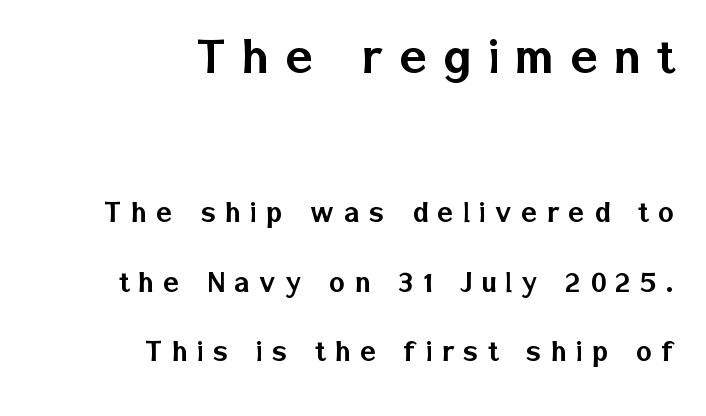
A typesetter would label this face a sans. Caption: multi-line text, flush right, ragged left. Underlining? Definitely not there. What's the leading like? Stretched, with rows far apart. These lines are rendered in a variable-pitch font.
